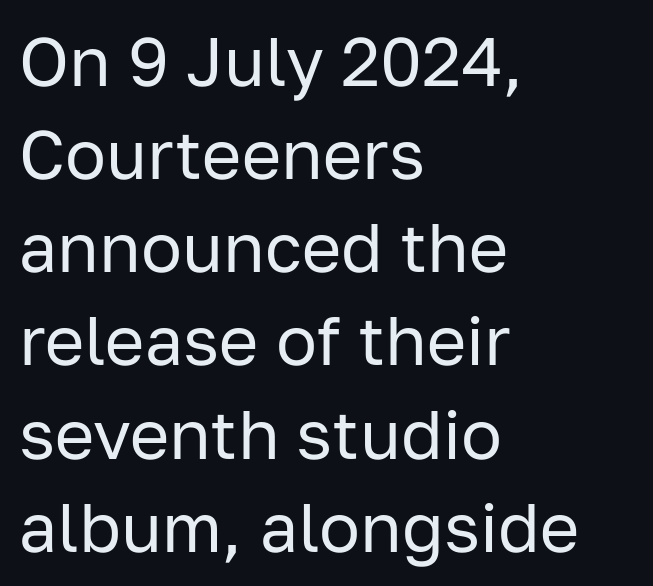
Proportional: the letters do not fall into vertical columns. How are the letters spaced? Ordinarily, with no added tracking. Baseline-to-baseline distance is the conventional proportion of letter height. The typography opts for an upright posture over an oblique one. Line starts are locked; line ends wander.
